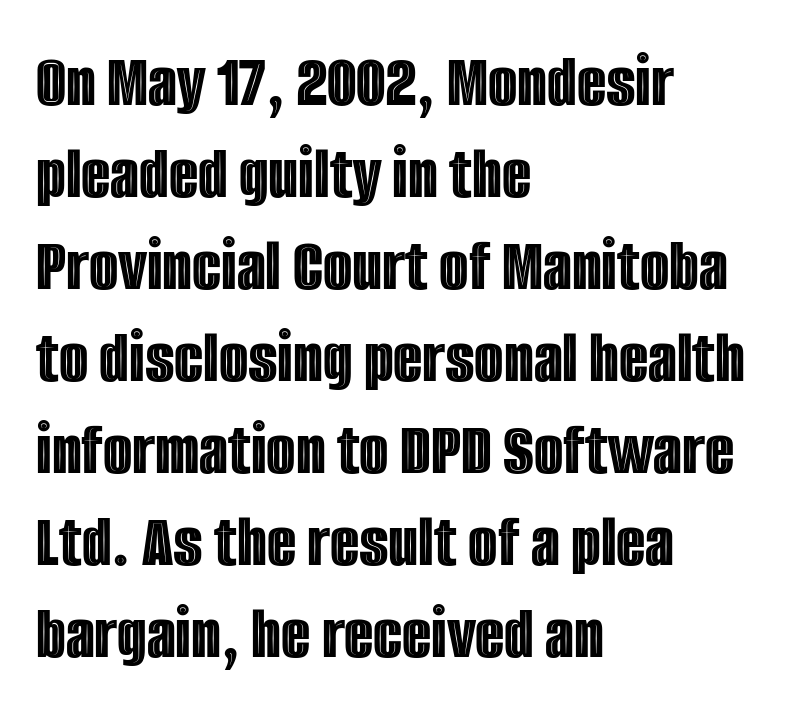
The image shows 76 px condensed type, upright; set left-aligned, line spacing 1.21x, normal letter spacing, not underlined; a large x-height.
